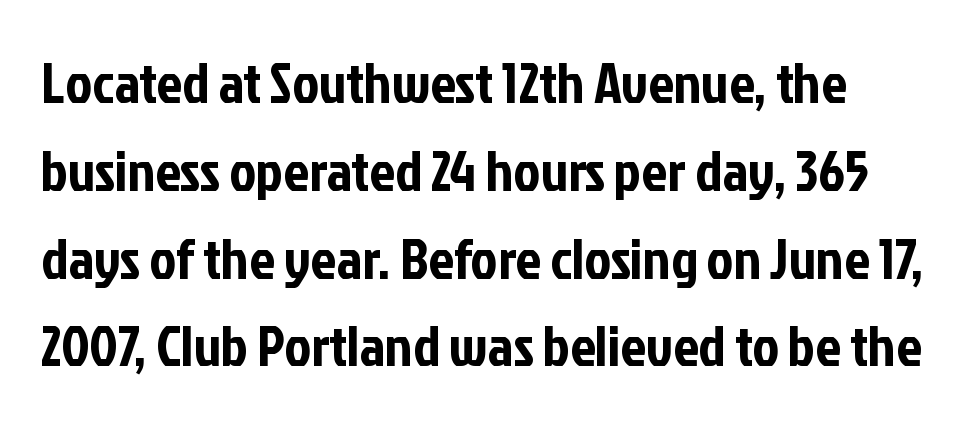
Q: Is the text italic (slanted)? A: No, it is upright.
Q: Is the typeface a serif or a sans-serif typeface? A: Sans-serif.
Q: Is the text underlined? A: No.
Q: How is the paragraph aligned? A: Left-aligned.
Q: Is the spacing between letters normal or unusually wide? A: Normal.
Q: Is the spacing between lines tight, normal or loose? A: Normal.
Q: Width (condensed, normal, or wide)? A: Condensed.
Q: Stroke contrast? A: Low.
Q: x-height? A: Medium.
Q: Monospaced? A: No.
